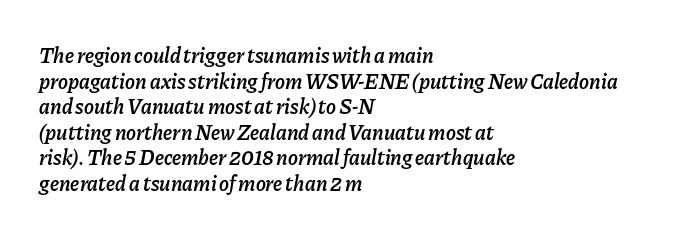
The image shows 21 px text type, italic (leaning right); set left-aligned, line spacing 1.22x, normal letter spacing, not underlined.
